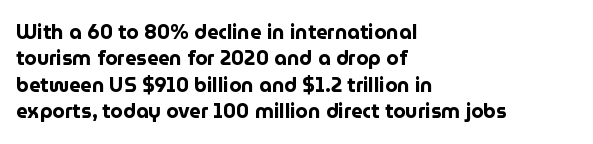
No extra tracking has been applied to these lines. The font is running at its bold setting. Students, observe: this is what conventionally led text looks like. Ascenders rise straight up at ninety degrees.
